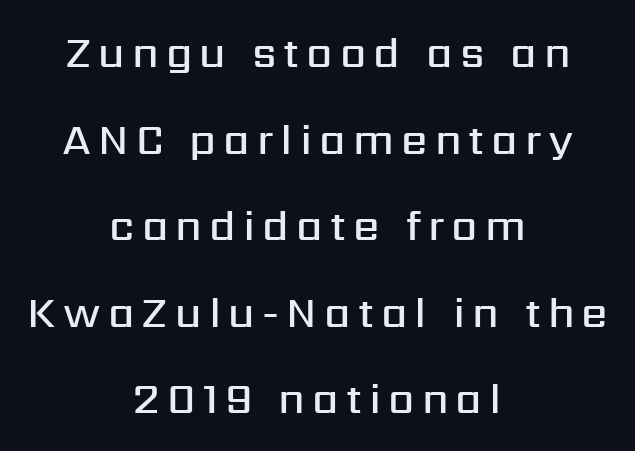
Do the characters align in a grid? No, the font is proportional. Loosely led — the rows are spread out. Any mark beneath the type? The region is blank. No italicization has been applied; the sample stays upright. These lines stack symmetrically, like a column narrowing and widening about its center. Nothing sits at the stroke ends, so this counts as sans-serif.
